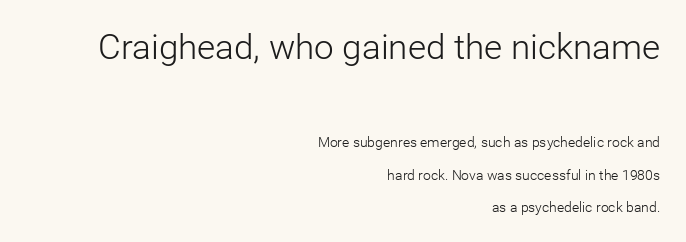
Here the designer chose a conventional face with non-uniform glyph widths. This rendering employs a face without finishing strokes, i.e., a sans-serif. Short note: letters normally spaced. Bare-footed words on every line. Rows of type keep a wide berth in the vertical direction.
